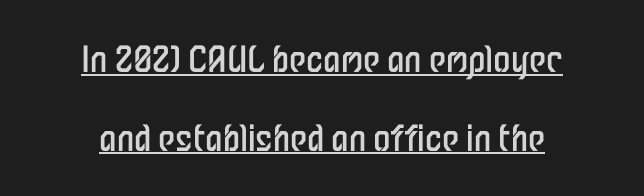
The image shows 35 px regular-weight, condensed sans-serif type, upright; set centered, loose line spacing (2.25x), normal letter spacing, underlined; low stroke contrast and a medium x-height.
